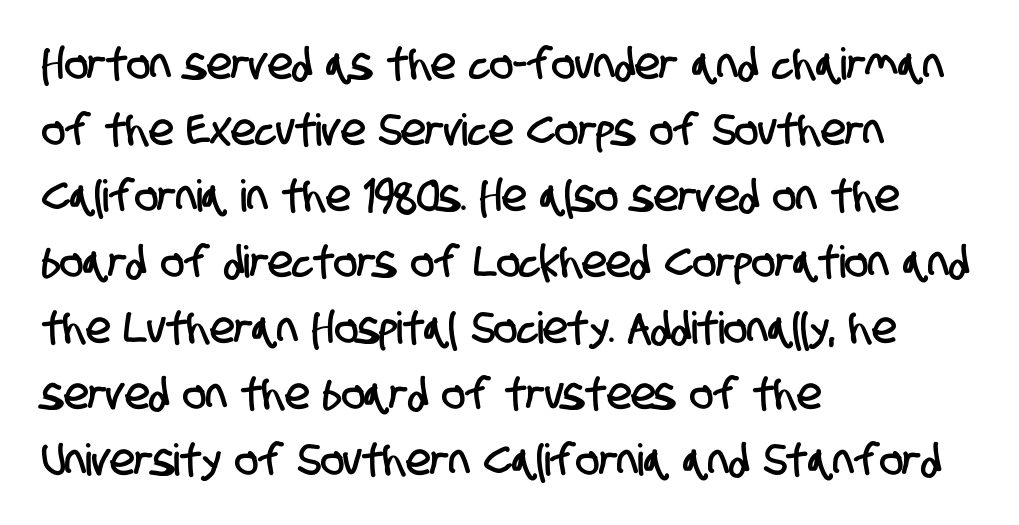
The image shows 44 px condensed sans-serif type; set left-aligned, normal line spacing (1.5x), normal letter spacing, not underlined; low stroke contrast and a large x-height.
